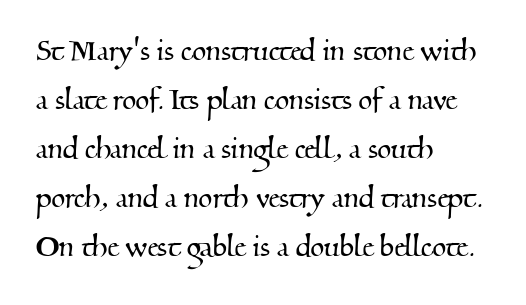
The image shows 36 px serif type; set left-aligned, normal line spacing (1.36x), normal letter spacing, not underlined; medium stroke contrast and a small x-height.
